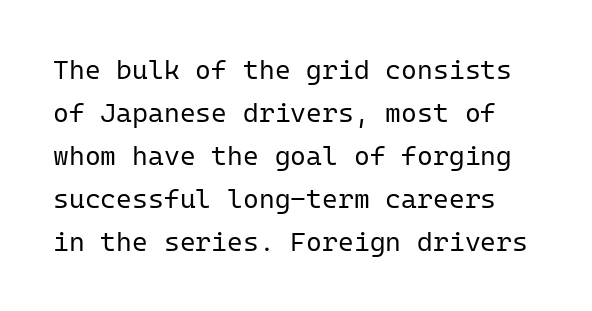
{"italic": "no", "bold": "no", "underline": "no", "line_spacing": "normal", "line_spacing_ratio": 1.59, "letter_spacing": "normal", "letter_spacing_em": 0.0, "glyph_px": 27}
